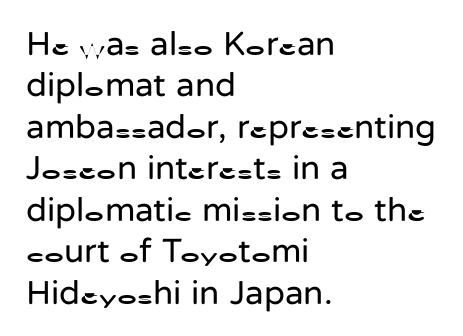
{"serif": "no", "italic": "no", "bold": "no", "weight": "regular", "width": "normal", "stroke_contrast": "low", "x_height": "medium", "monospaced": "no", "underline": "no", "align": "left", "line_spacing_ratio": 1.22, "letter_spacing": "normal", "letter_spacing_em": 0.0, "glyph_px": 34}
